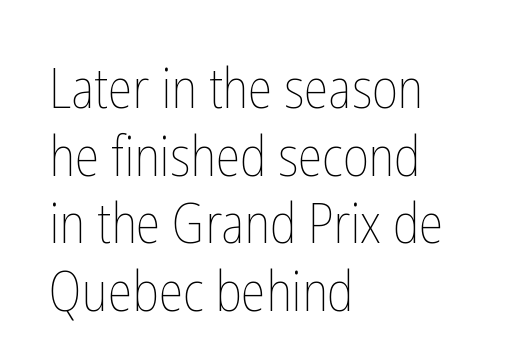
Nobody drew a line under any word here. Rendered with straight, roman letterforms. Layout note: lines flush left. This sample has the flowing, uneven cadence of proportional lettering. Students, note that the glyphs here touch the page at normal intervals.
